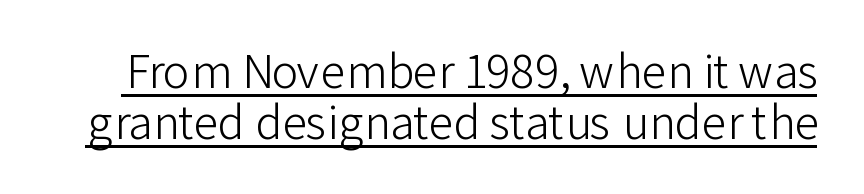
The image shows 45 px light sans-serif type, upright; set tight line spacing (1.14x), normal letter spacing, underlined; low stroke contrast and a medium x-height.
